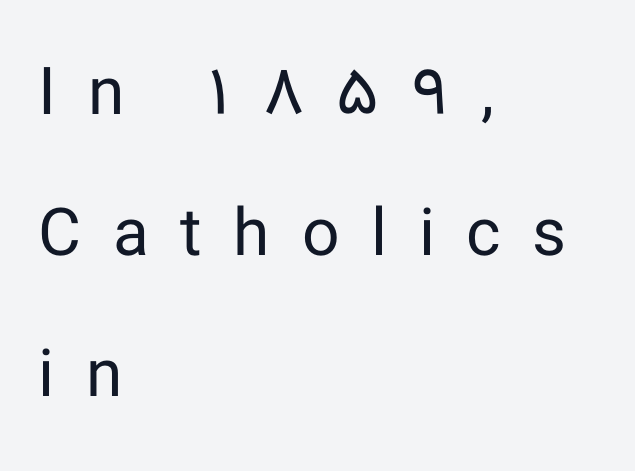
The image shows 66 px regular-weight sans-serif type, upright; set left-aligned, loose line spacing (2.14x), unusually wide letter spacing (+0.48 em), not underlined; low stroke contrast and a medium x-height.
